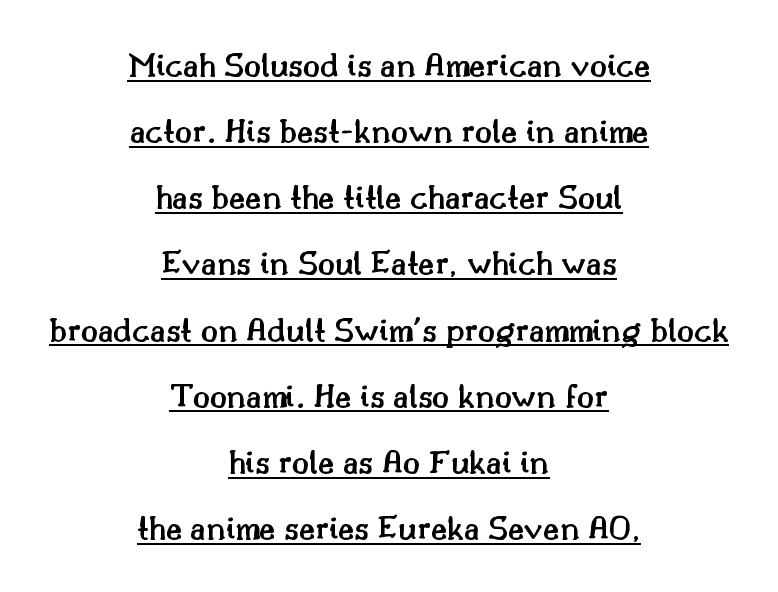
The image shows 35 px semibold serif type, upright; set centered, line spacing 1.89x, normal letter spacing, underlined; medium stroke contrast and a small x-height.
